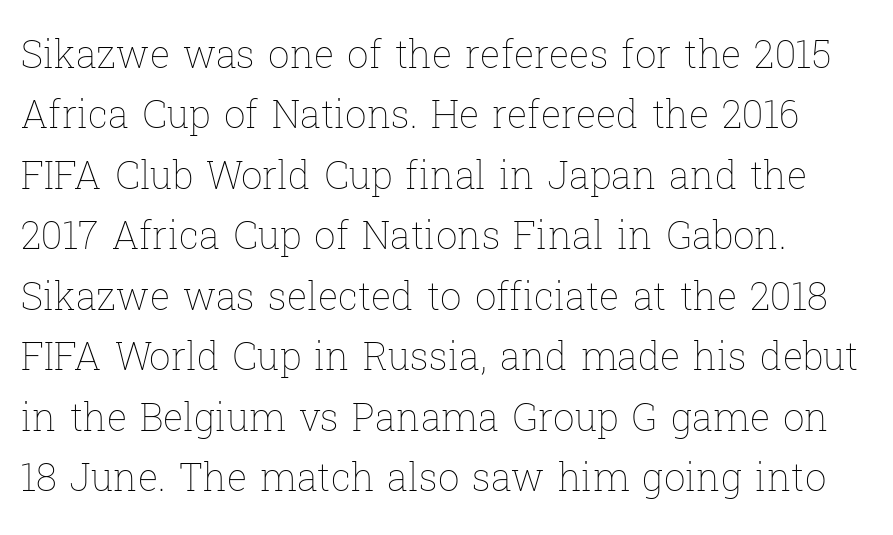
{"italic": "no", "bold": "no", "weight": "thin", "width": "normal", "stroke_contrast": "low", "x_height": "medium", "monospaced": "no", "underline": "no", "line_spacing": "normal", "line_spacing_ratio": 1.59, "letter_spacing": "normal", "letter_spacing_em": 0.0, "glyph_px": 38}
